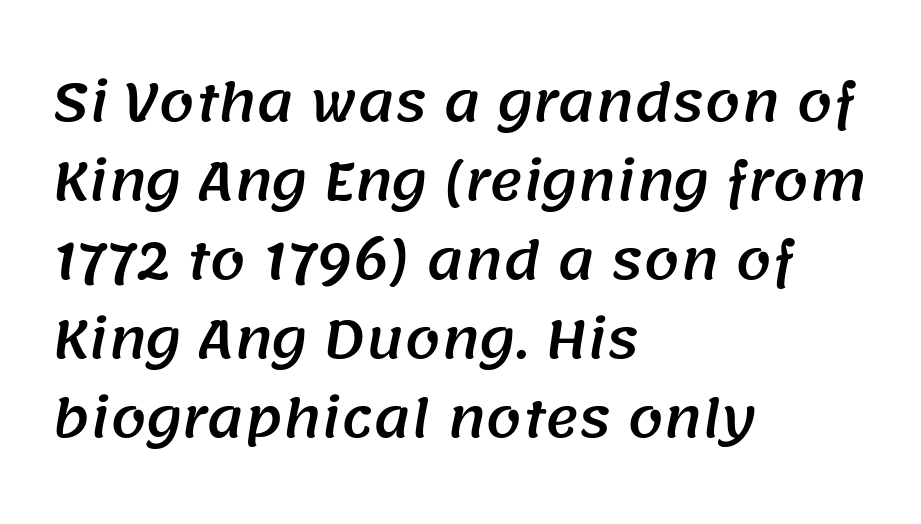
{"serif": "no", "width": "normal", "stroke_contrast": "medium", "x_height": "large", "monospaced": "no", "underline": "no", "align": "left", "line_spacing": "normal", "line_spacing_ratio": 1.55, "letter_spacing": "normal", "letter_spacing_em": 0.0, "glyph_px": 51}
